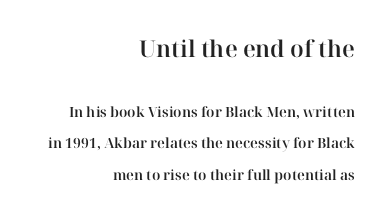
The image shows 23 px text type, upright; set right-aligned, loose line spacing (2.24x), normal letter spacing, not underlined; the first (top) block is 1.64x larger.
